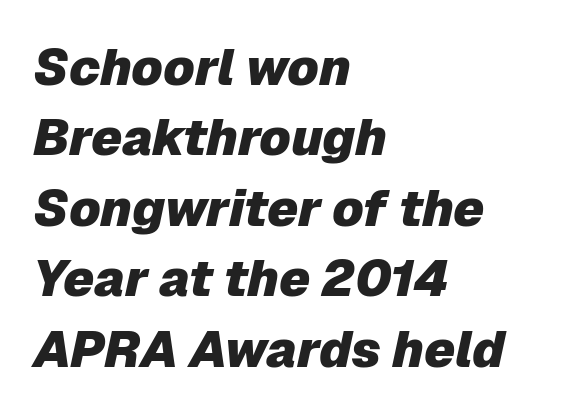
The ragged edge is on the right, which tells us the setting is flush left. Each letter keeps its own natural width here, so spacing adapts to shape. What stands out about the letter spacing? Nothing — it is the standard amount. Glance below the letters and you will spot only blank space. The typesetting leans heavy: a genuine bold.
